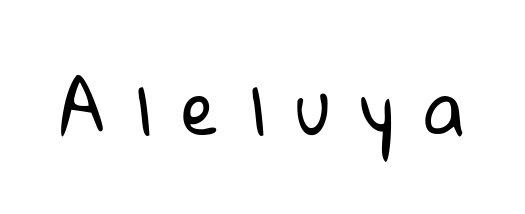
The letters carry no serifs — their stems end cleanly without finishing strokes. Here the glyphs are tracked loosely, breaking word shapes into spaced letters. Heaviness? Minimal to ordinary, like unemphasized prose. Only glyphs here, with clear space below each row. Varying glyph widths throughout — classic text-font behaviour.
